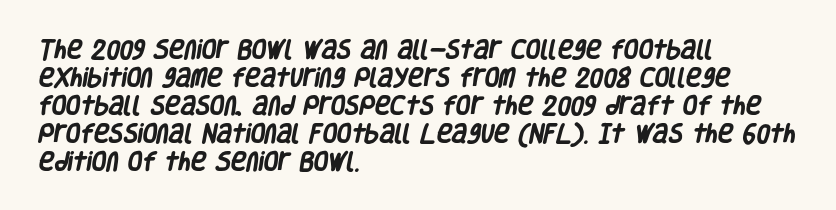
Short and long lines alike share a common starting point at left. Every letter is thick-stroked: bold, no question. Interline gaps are of average width in this sample. Quick note: underline off.
